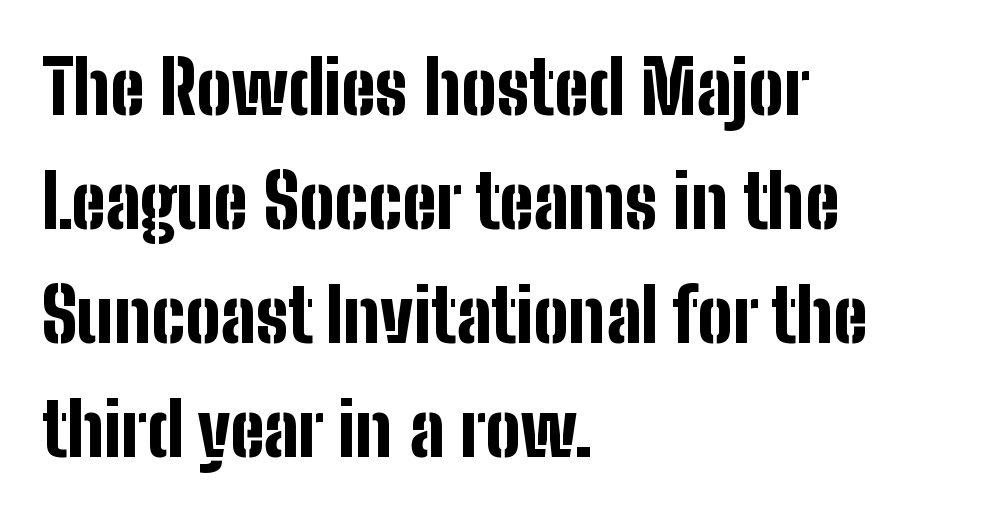
Q: Is the text bold? A: Yes.
Q: Is the text italic (slanted)? A: No, it is upright.
Q: Is the typeface a serif or a sans-serif typeface? A: Sans-serif.
Q: Is the text underlined? A: No.
Q: How is the paragraph aligned? A: Left-aligned.
Q: Is the spacing between letters normal or unusually wide? A: Normal.
Q: Is the spacing between lines tight, normal or loose? A: Normal.
Q: Width (condensed, normal, or wide)? A: Condensed.
Q: Stroke contrast? A: Low.
Q: x-height? A: Medium.
Q: Monospaced? A: No.
